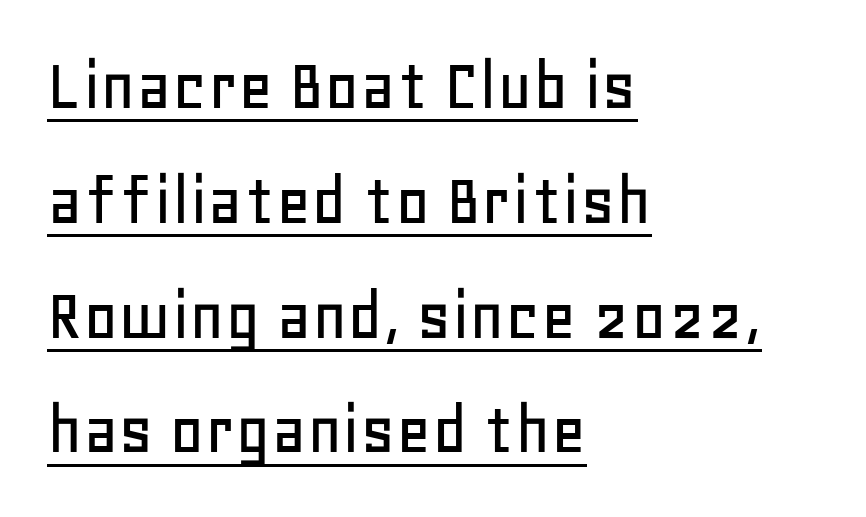
Q: Is the text italic (slanted)? A: No, it is upright.
Q: Is the typeface a serif or a sans-serif typeface? A: Sans-serif.
Q: Is the text underlined? A: Yes.
Q: How is the paragraph aligned? A: Left-aligned.
Q: Is the spacing between letters normal or unusually wide? A: Normal.
Q: Is the spacing between lines tight, normal or loose? A: Normal.
Q: Width (condensed, normal, or wide)? A: Normal.
Q: Stroke contrast? A: Low.
Q: x-height? A: Large.
Q: Monospaced? A: No.
